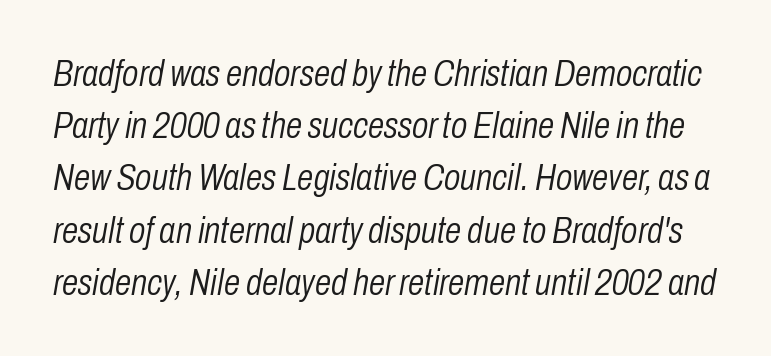
The letters advance in unequal steps, a hallmark of proportional type. The face used here has a pronounced slope to its letters. The line-height multiplier appears to be the usual default. Quick note: underline off.
